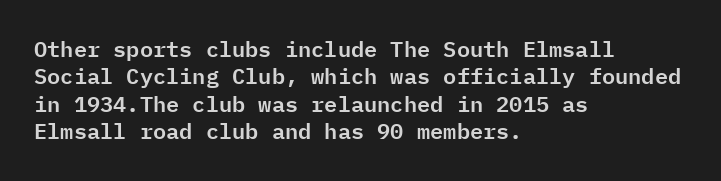
Q: Is the text italic (slanted)? A: No, it is upright.
Q: Is the text underlined? A: No.
Q: How is the paragraph aligned? A: Left-aligned.
Q: Is the spacing between letters normal or unusually wide? A: Normal.
Q: Is the spacing between lines tight, normal or loose? A: Normal.
